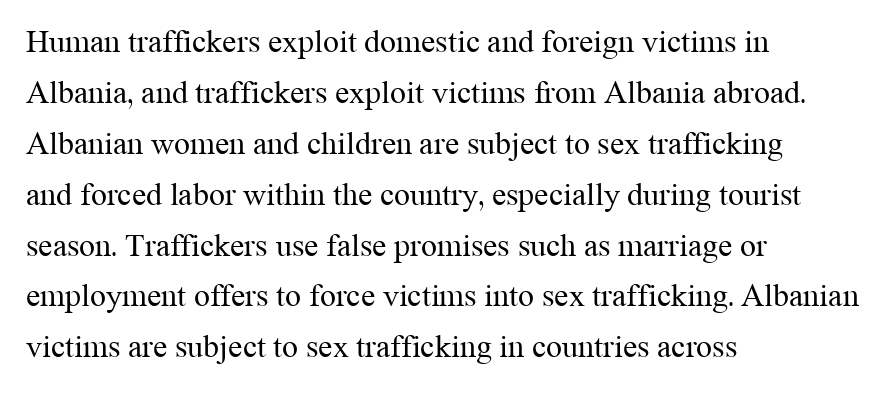
Honestly, the letter spacing is just normal — you wouldn't notice it. Does the copy run flush right? No — it runs flush left. These lines are rendered in a variable-pitch font. Regarding serifs, this sample has them.
